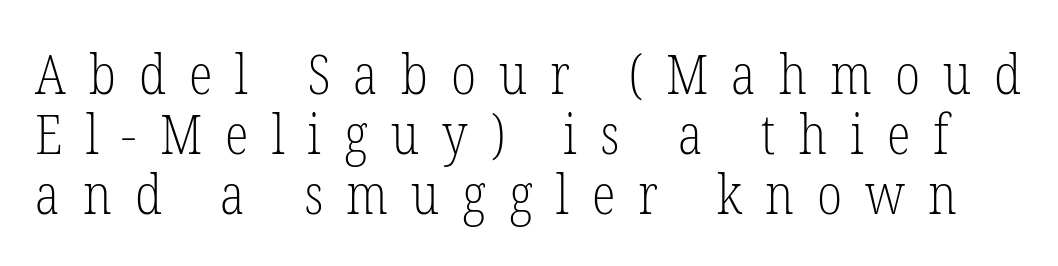
Q: Is the text bold? A: No.
Q: Is the text italic (slanted)? A: No, it is upright.
Q: Is the typeface a serif or a sans-serif typeface? A: Serif.
Q: Is the text underlined? A: No.
Q: Is the spacing between letters normal or unusually wide? A: Unusually wide.
Q: Is the spacing between lines tight, normal or loose? A: Tight.
Q: Width (condensed, normal, or wide)? A: Condensed.
Q: Stroke contrast? A: Low.
Q: x-height? A: Medium.
Q: Monospaced? A: No.
